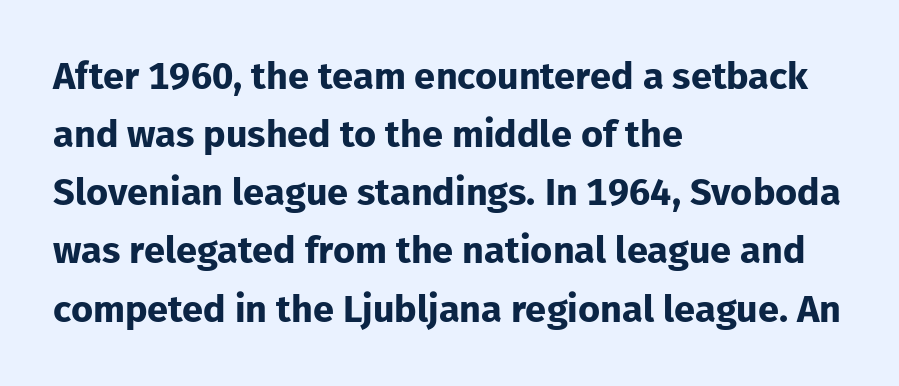
Q: Is the text bold? A: Yes.
Q: Is the text italic (slanted)? A: No, it is upright.
Q: Is the typeface a serif or a sans-serif typeface? A: Sans-serif.
Q: Is the text underlined? A: No.
Q: How is the paragraph aligned? A: Left-aligned.
Q: Is the spacing between letters normal or unusually wide? A: Normal.
Q: Is the spacing between lines tight, normal or loose? A: Normal.
Q: Width (condensed, normal, or wide)? A: Normal.
Q: Stroke contrast? A: Low.
Q: x-height? A: Medium.
Q: Monospaced? A: No.
